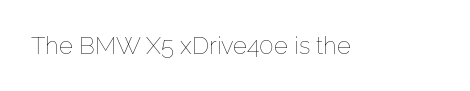
{"italic": "no", "bold": "no", "underline": "no", "letter_spacing": "normal", "letter_spacing_em": 0.0, "glyph_px": 24}
